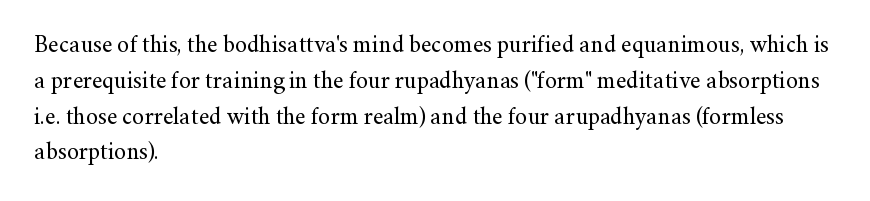
The setting favours the left margin, as ordinary paragraphs usually do. Upright lettering throughout. Letter spacing: default. No chunkiness to these letters — they're not bold.
